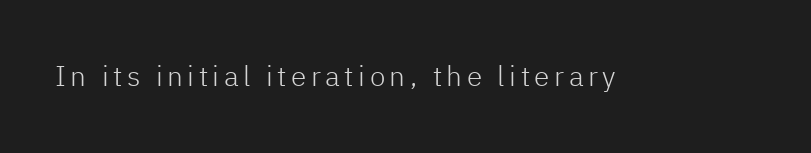
The image shows 28 px light sans-serif type, upright; set not underlined; low stroke contrast and a medium x-height.
